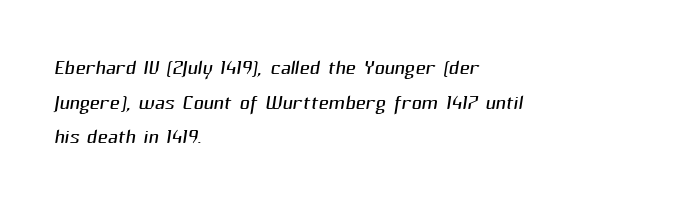
Q: Is the text bold? A: No.
Q: Is the typeface a serif or a sans-serif typeface? A: Sans-serif.
Q: Is the text underlined? A: No.
Q: How is the paragraph aligned? A: Left-aligned.
Q: Is the spacing between letters normal or unusually wide? A: Normal.
Q: Width (condensed, normal, or wide)? A: Normal.
Q: Stroke contrast? A: Medium.
Q: x-height? A: Medium.
Q: Monospaced? A: No.
